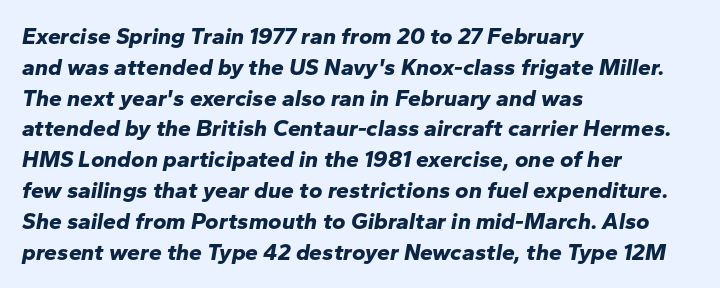
These lines are set flush left with a ragged right edge. The face used here has the dense, thick strokes of a bold. The leading is moderate, giving the passage an even texture. Unmarked baselines from the first word to the last.
